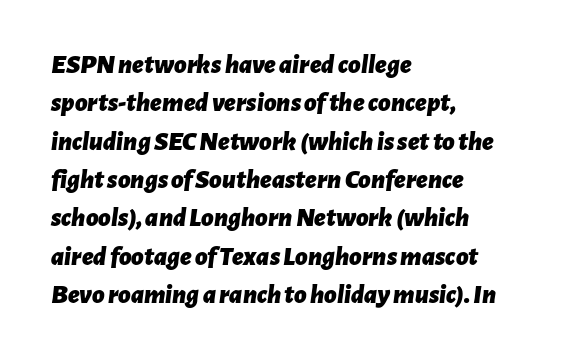
Plain, unruled lines of type. The passage is arranged the way most books set body copy — flush left. Strong, thick strokes mark this as bold type. The line-height multiplier appears to be the usual default. Does extra space separate the letters? No, they use regular spacing.
